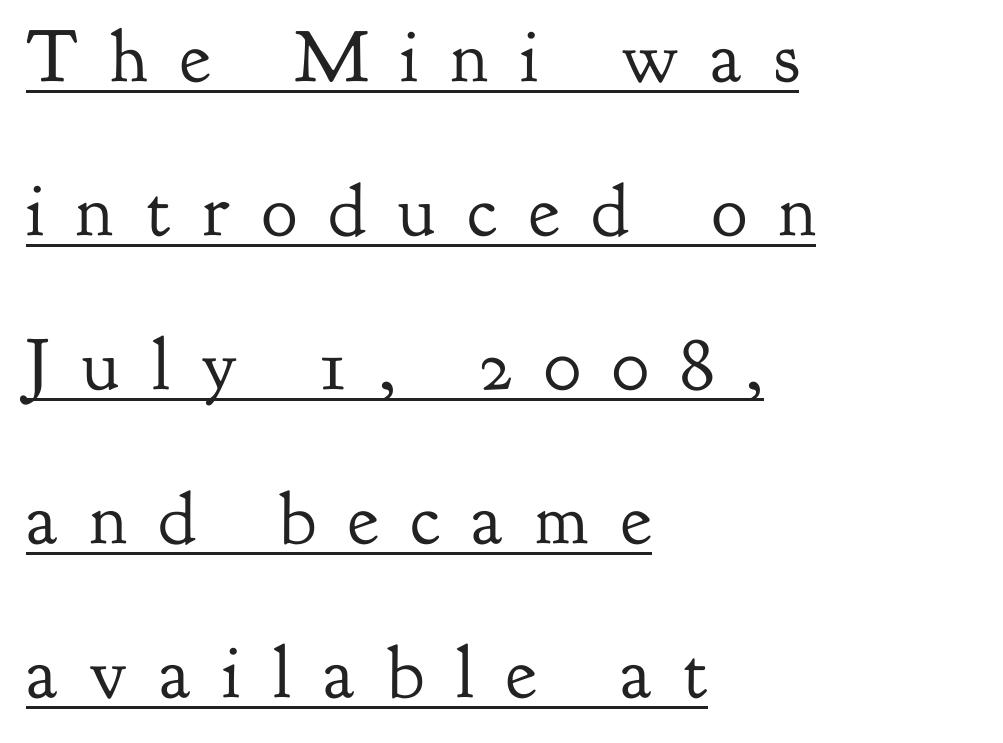
Ascenders rise straight up at ninety degrees. To sum up the face: it has serifs. Is the block centered? No — it sits flush against the left margin. The rendering uses natural spacing where letterforms have individual widths.
